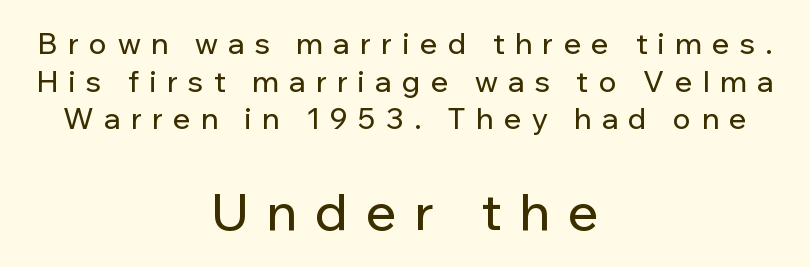
Q: Is the text italic (slanted)? A: No, it is upright.
Q: Is the typeface a serif or a sans-serif typeface? A: Sans-serif.
Q: Is the text underlined? A: No.
Q: How is the paragraph aligned? A: Centered.
Q: Is the spacing between letters normal or unusually wide? A: Unusually wide.
Q: Is the spacing between lines tight, normal or loose? A: Normal.
Q: Which block of text is set in a larger size, the first (top) or the second (bottom)? A: The second (bottom) one.
Q: Width (condensed, normal, or wide)? A: Normal.
Q: Stroke contrast? A: Low.
Q: x-height? A: Medium.
Q: Monospaced? A: No.
